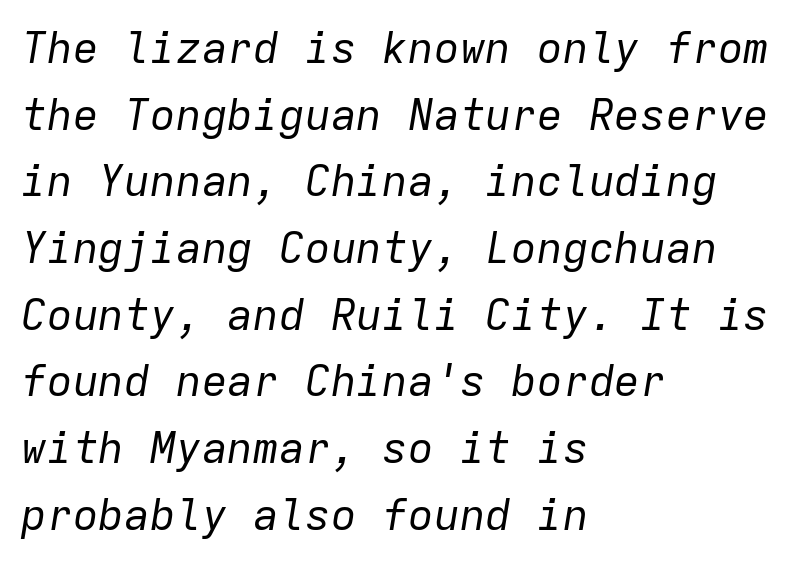
Q: Is the text bold? A: No.
Q: Is the text italic (slanted)? A: Yes, it leans right by about 9 degrees.
Q: Is the text underlined? A: No.
Q: How is the paragraph aligned? A: Left-aligned.
Q: Is the spacing between letters normal or unusually wide? A: Normal.
Q: Is the spacing between lines tight, normal or loose? A: Normal.
Q: Width (condensed, normal, or wide)? A: Normal.
Q: Stroke contrast? A: Low.
Q: x-height? A: Medium.
Q: Monospaced? A: Yes.
